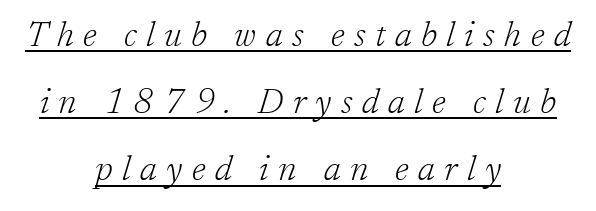
{"serif": "yes", "italic": "yes", "lean": "right", "slant_degrees": 17, "bold": "no", "weight": "light", "width": "normal", "stroke_contrast": "low", "x_height": "medium", "monospaced": "no", "underline": "yes", "align": "center", "line_spacing": "loose", "line_spacing_ratio": 1.92, "letter_spacing": "wide", "letter_spacing_em": 0.27, "glyph_px": 35}
